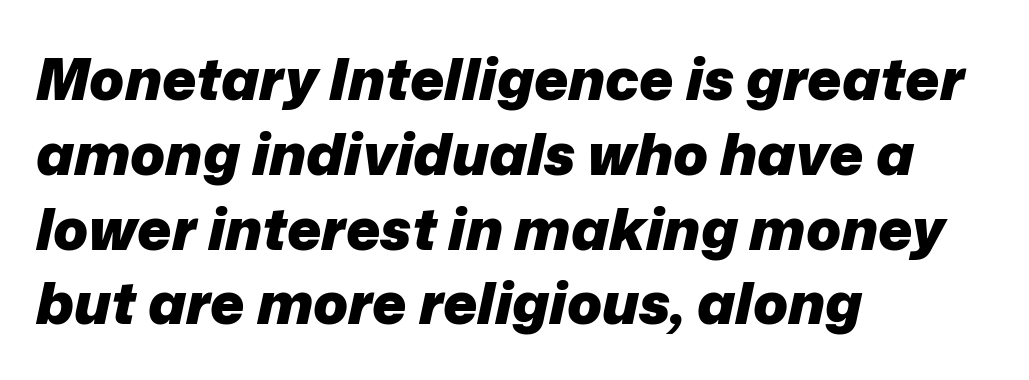
Q: Is the text bold? A: Yes.
Q: Is the text italic (slanted)? A: Yes, it leans right by about 12 degrees.
Q: Is the text underlined? A: No.
Q: How is the paragraph aligned? A: Left-aligned.
Q: Is the spacing between letters normal or unusually wide? A: Normal.
Q: Is the spacing between lines tight, normal or loose? A: Normal.
Q: Width (condensed, normal, or wide)? A: Normal.
Q: Stroke contrast? A: Low.
Q: x-height? A: Medium.
Q: Monospaced? A: No.
